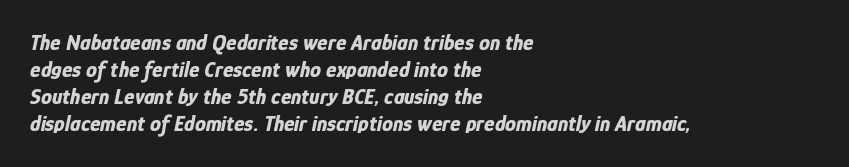
Q: Is the text bold? A: Yes.
Q: Is the text italic (slanted)? A: Yes, it leans right by about 12 degrees.
Q: Is the text underlined? A: No.
Q: How is the paragraph aligned? A: Left-aligned.
Q: Is the spacing between letters normal or unusually wide? A: Normal.
